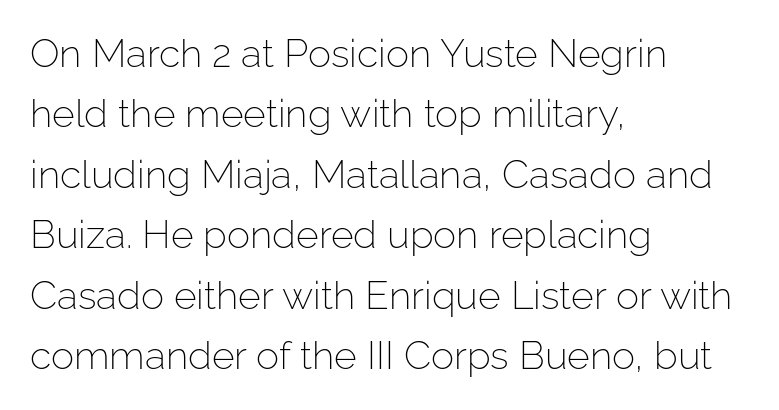
The image shows 39 px light sans-serif type, upright; set left-aligned, normal line spacing (1.55x), normal letter spacing, not underlined; low stroke contrast and a medium x-height.
